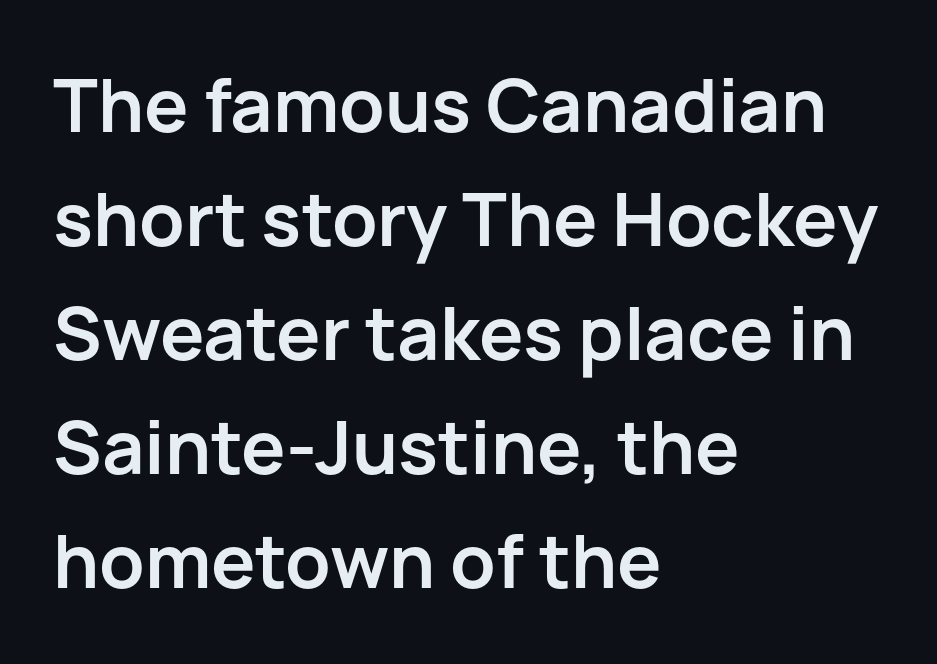
{"serif": "no", "italic": "no", "bold": "yes", "weight": "semibold", "width": "normal", "stroke_contrast": "low", "x_height": "medium", "monospaced": "no", "underline": "no", "align": "left", "line_spacing": "normal", "line_spacing_ratio": 1.54, "letter_spacing": "normal", "letter_spacing_em": 0.0, "glyph_px": 74}
